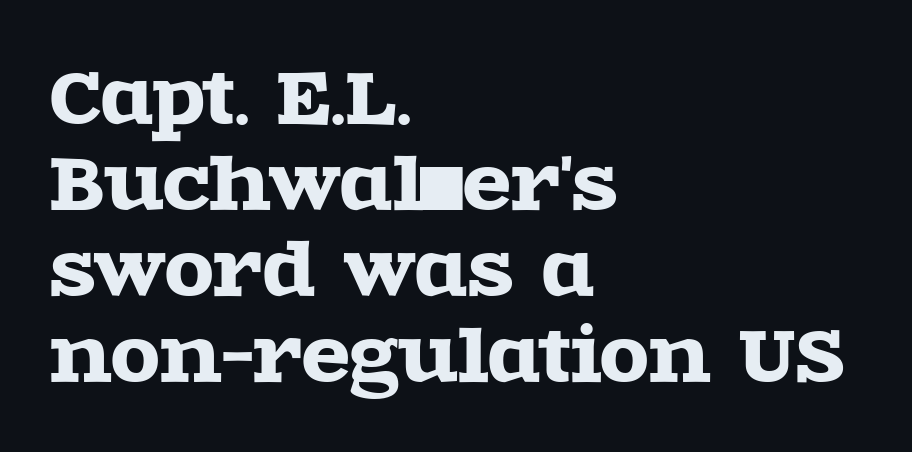
Q: Is the text italic (slanted)? A: No, it is upright.
Q: Is the typeface a serif or a sans-serif typeface? A: Serif.
Q: Is the text underlined? A: No.
Q: How is the paragraph aligned? A: Left-aligned.
Q: Is the spacing between letters normal or unusually wide? A: Normal.
Q: Width (condensed, normal, or wide)? A: Wide.
Q: x-height? A: Large.
Q: Monospaced? A: No.
